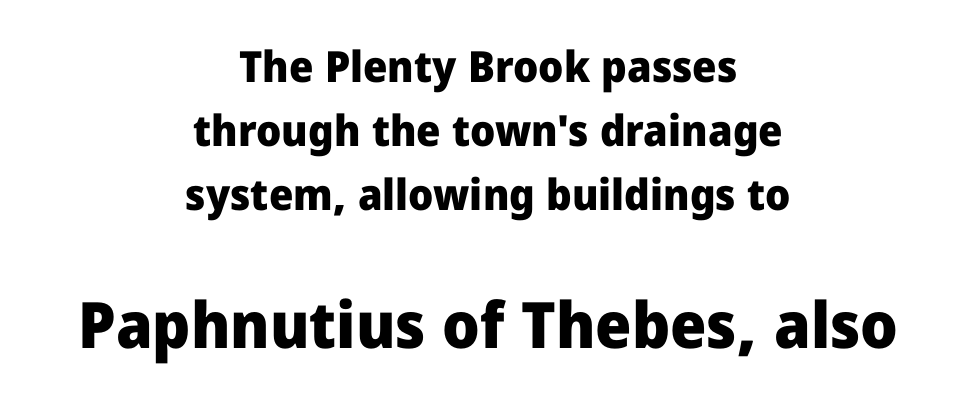
{"serif": "no", "italic": "no", "bold": "yes", "weight": "heavy", "width": "normal", "stroke_contrast": "low", "x_height": "medium", "monospaced": "no", "underline": "no", "align": "center", "line_spacing": "normal", "line_spacing_ratio": 1.49, "letter_spacing": "normal", "letter_spacing_em": 0.0, "larger_block": "second", "size_ratio": 1.49, "glyph_px": 64}
